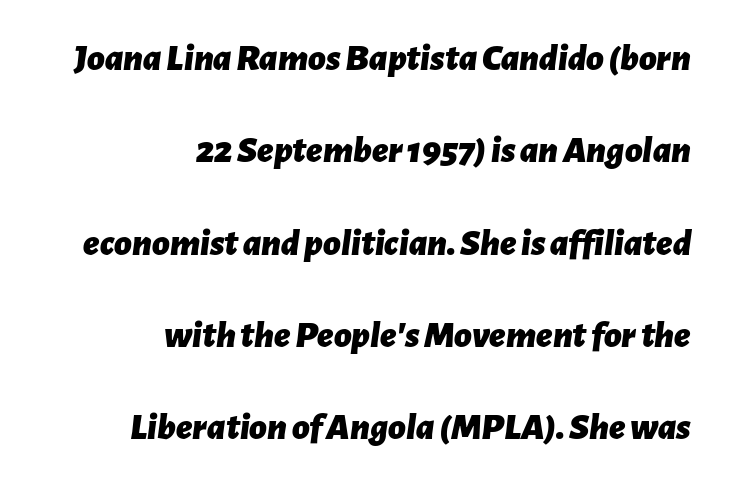
Q: Is the text bold? A: Yes.
Q: Is the text italic (slanted)? A: Yes, it leans right by about 7 degrees.
Q: Is the text underlined? A: No.
Q: How is the paragraph aligned? A: Right-aligned.
Q: Is the spacing between letters normal or unusually wide? A: Normal.
Q: Is the spacing between lines tight, normal or loose? A: Loose.
Q: Width (condensed, normal, or wide)? A: Normal.
Q: Stroke contrast? A: Low.
Q: x-height? A: Medium.
Q: Monospaced? A: No.
